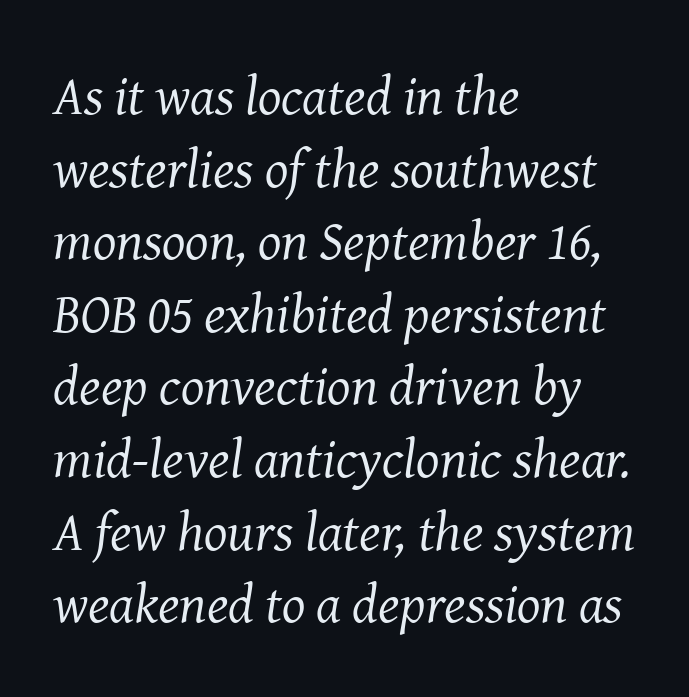
Q: Is the text bold? A: No.
Q: Is the text italic (slanted)? A: Yes, it leans right by about 8 degrees.
Q: Is the typeface a serif or a sans-serif typeface? A: Serif.
Q: Is the text underlined? A: No.
Q: How is the paragraph aligned? A: Left-aligned.
Q: Is the spacing between letters normal or unusually wide? A: Normal.
Q: Is the spacing between lines tight, normal or loose? A: Normal.
Q: Width (condensed, normal, or wide)? A: Normal.
Q: Stroke contrast? A: Medium.
Q: x-height? A: Medium.
Q: Monospaced? A: No.
